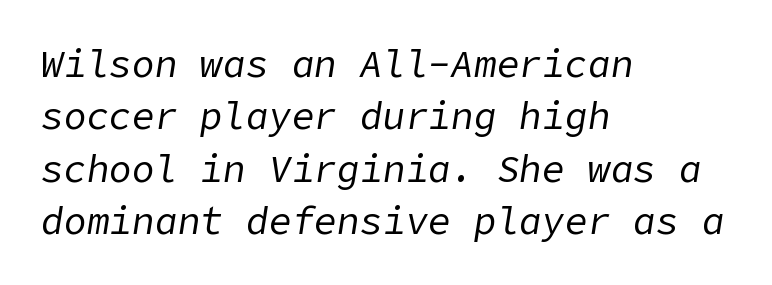
Q: Is the text bold? A: No.
Q: Is the text italic (slanted)? A: Yes, it leans right by about 9 degrees.
Q: Is the text underlined? A: No.
Q: How is the paragraph aligned? A: Left-aligned.
Q: Is the spacing between letters normal or unusually wide? A: Normal.
Q: Is the spacing between lines tight, normal or loose? A: Normal.
Q: Width (condensed, normal, or wide)? A: Normal.
Q: Stroke contrast? A: Low.
Q: x-height? A: Medium.
